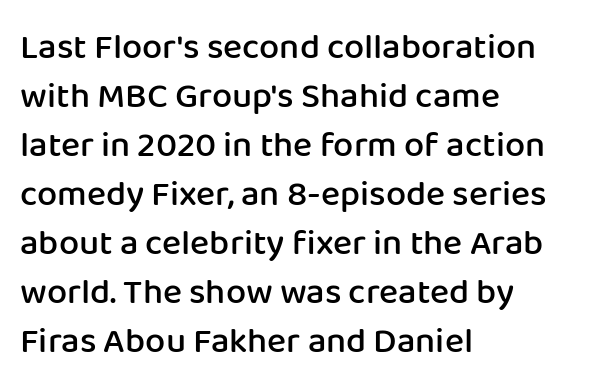
The image shows 36 px semibold sans-serif type, upright; set left-aligned, normal line spacing (1.36x), normal letter spacing, not underlined; low stroke contrast and a medium x-height.
